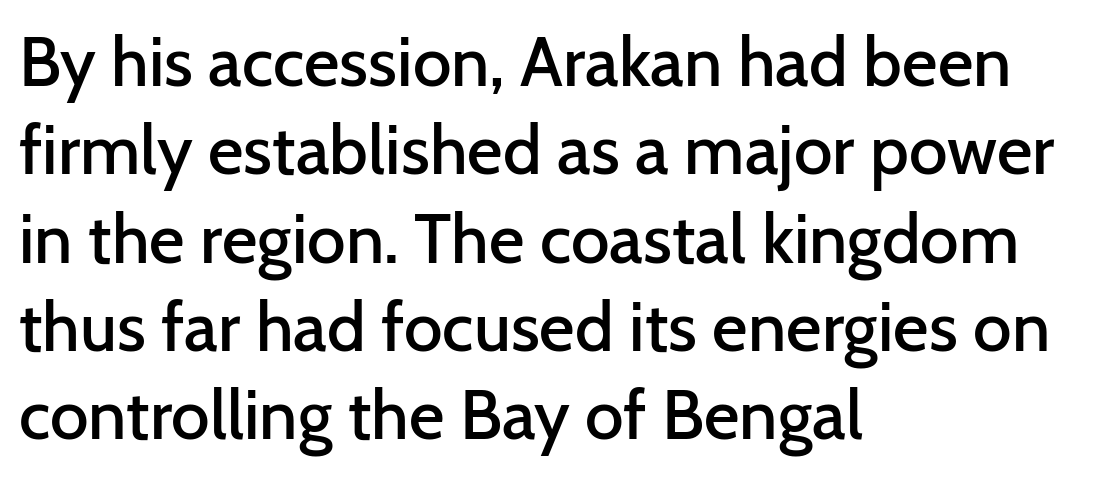
Q: Is the text bold? A: Semi-bold.
Q: Is the text italic (slanted)? A: No, it is upright.
Q: Is the typeface a serif or a sans-serif typeface? A: Sans-serif.
Q: Is the text underlined? A: No.
Q: How is the paragraph aligned? A: Left-aligned.
Q: Is the spacing between letters normal or unusually wide? A: Normal.
Q: Is the spacing between lines tight, normal or loose? A: Normal.
Q: Width (condensed, normal, or wide)? A: Normal.
Q: Stroke contrast? A: Low.
Q: x-height? A: Medium.
Q: Monospaced? A: No.
